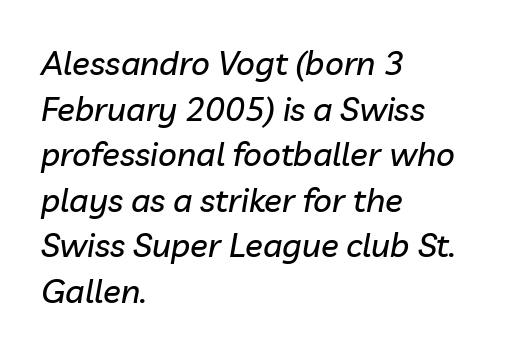
Q: Is the text italic (slanted)? A: Yes, it leans right by about 10 degrees.
Q: Is the text underlined? A: No.
Q: How is the paragraph aligned? A: Left-aligned.
Q: Is the spacing between letters normal or unusually wide? A: Normal.
Q: Is the spacing between lines tight, normal or loose? A: Normal.
Q: Width (condensed, normal, or wide)? A: Normal.
Q: Stroke contrast? A: Low.
Q: x-height? A: Medium.
Q: Monospaced? A: No.
